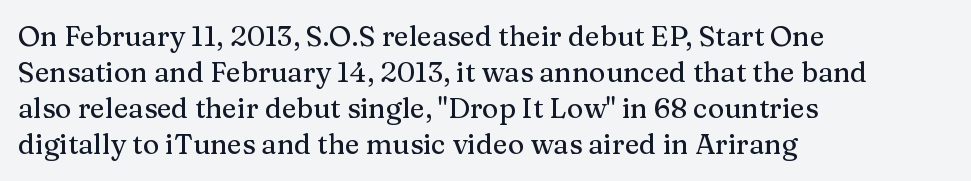
Whoever set this chose a conventional vertical rhythm. Does the type have serifs? Yes, each stem ends in a small foot. Layout note: lines flush left. Rule under the text: the space is simply empty. It's the straight-up-and-down kind of type.
